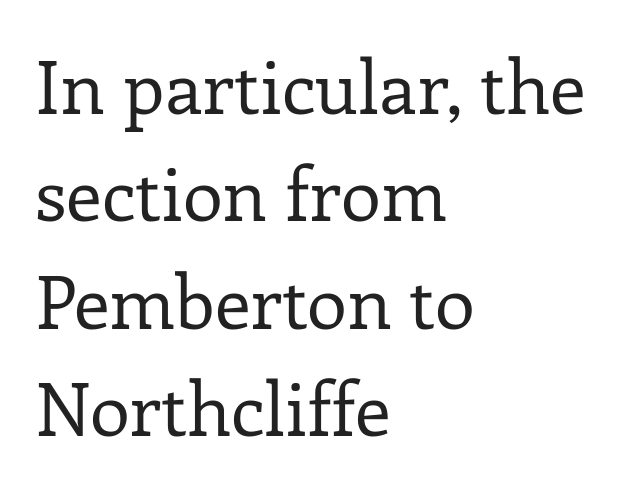
Q: Is the text bold? A: No.
Q: Is the text italic (slanted)? A: No, it is upright.
Q: Is the typeface a serif or a sans-serif typeface? A: Serif.
Q: Is the text underlined? A: No.
Q: How is the paragraph aligned? A: Left-aligned.
Q: Is the spacing between letters normal or unusually wide? A: Normal.
Q: Is the spacing between lines tight, normal or loose? A: Normal.
Q: Width (condensed, normal, or wide)? A: Normal.
Q: Stroke contrast? A: Low.
Q: x-height? A: Medium.
Q: Monospaced? A: No.
